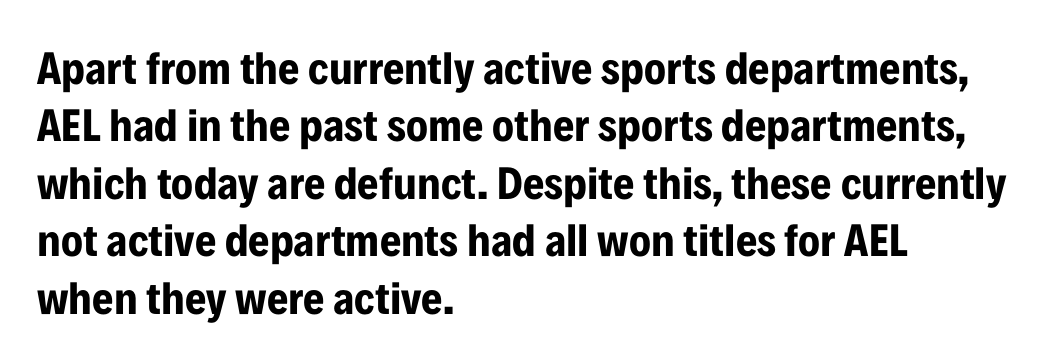
{"serif": "no", "italic": "no", "bold": "yes", "weight": "bold", "width": "condensed", "stroke_contrast": "low", "x_height": "medium", "monospaced": "no", "underline": "no", "align": "left", "line_spacing": "normal", "line_spacing_ratio": 1.25, "letter_spacing": "normal", "letter_spacing_em": 0.0, "glyph_px": 46}
